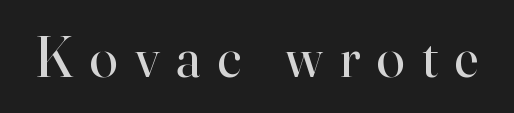
The image shows 57 px regular-weight serif type, upright; set unusually wide letter spacing (+0.3 em), not underlined; high stroke contrast and a small x-height.
